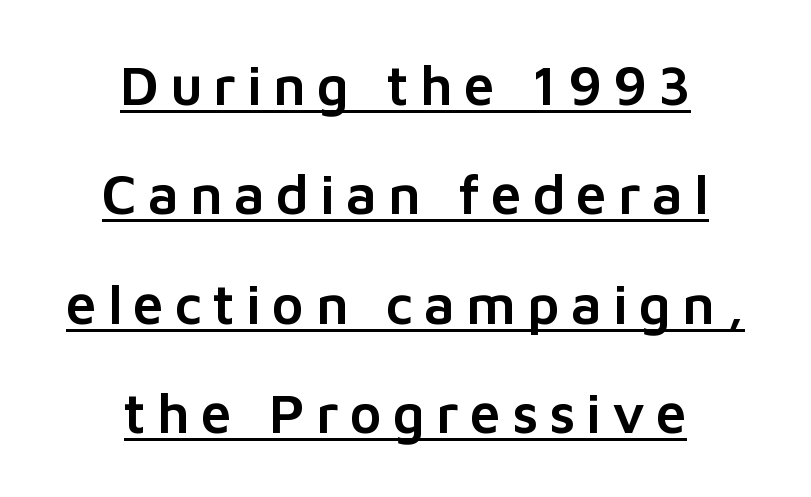
{"serif": "no", "italic": "no", "width": "normal", "stroke_contrast": "low", "x_height": "medium", "monospaced": "no", "underline": "yes", "align": "center", "line_spacing": "loose", "line_spacing_ratio": 1.99, "letter_spacing": "wide", "letter_spacing_em": 0.2, "glyph_px": 55}
